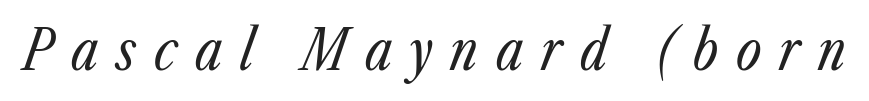
The image shows 55 px regular-weight, condensed type, italic (leaning right); set unusually wide letter spacing (+0.32 em), not underlined; low stroke contrast and a medium x-height.
